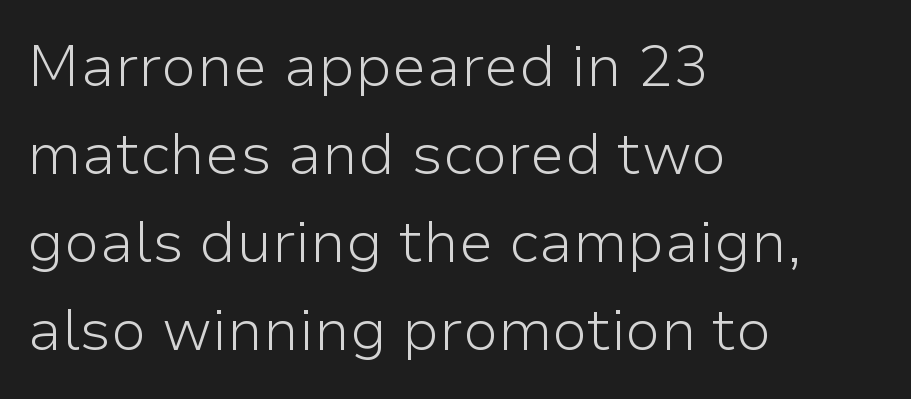
Spacing verdict: proportional, widths tailored to each character. Has an underline been added? It has not. The leading is moderate, giving the passage an even texture. The type sits square on the baseline with zero lean. Observe the ordinary spacing: letters are neighbours, not strangers.
